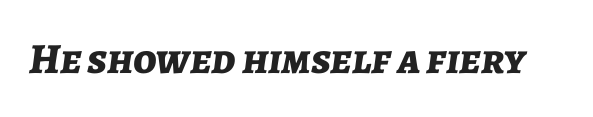
Q: Is the text bold? A: Yes.
Q: Is the text italic (slanted)? A: Yes, it leans right by about 7 degrees.
Q: Is the text underlined? A: No.
Q: Is the spacing between letters normal or unusually wide? A: Normal.
Q: Width (condensed, normal, or wide)? A: Normal.
Q: Stroke contrast? A: Low.
Q: x-height? A: Medium.
Q: Monospaced? A: No.
